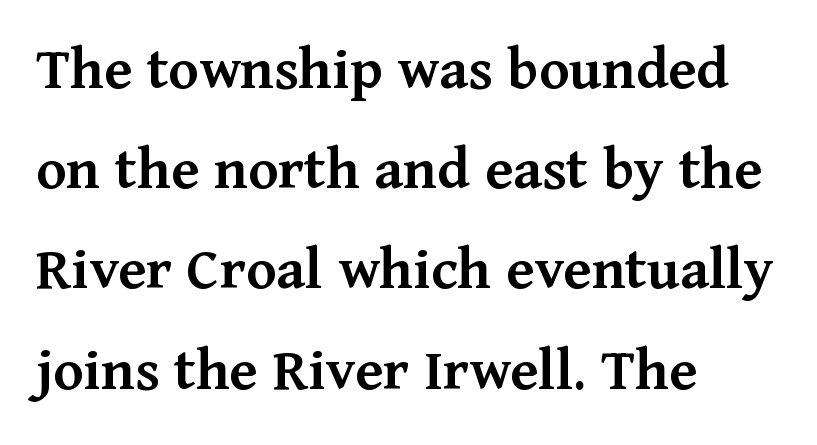
Q: Is the text bold? A: Semi-bold.
Q: Is the text italic (slanted)? A: No, it is upright.
Q: Is the typeface a serif or a sans-serif typeface? A: Serif.
Q: Is the text underlined? A: No.
Q: How is the paragraph aligned? A: Left-aligned.
Q: Is the spacing between letters normal or unusually wide? A: Normal.
Q: Is the spacing between lines tight, normal or loose? A: Normal.
Q: Width (condensed, normal, or wide)? A: Normal.
Q: Stroke contrast? A: Medium.
Q: x-height? A: Medium.
Q: Monospaced? A: No.
